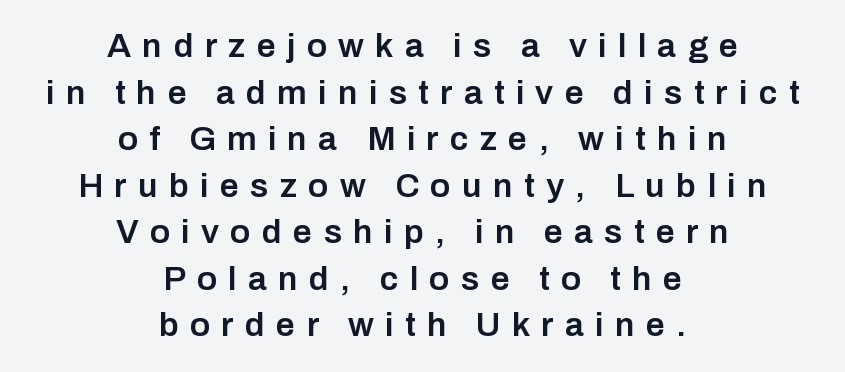
The image shows 34 px semibold sans-serif type, upright; set centered, normal line spacing (1.37x), unusually wide letter spacing (+0.33 em), not underlined; low stroke contrast and a medium x-height.
